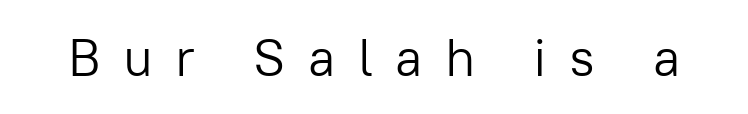
Each stroke keeps to a modest, everyday thickness or less. Do the characters align in a grid? No, the font is proportional. The strip under each line holds only bare page. Substantial extra tracking has been applied to these lines. Typographically, this falls in the sans-serif category.
